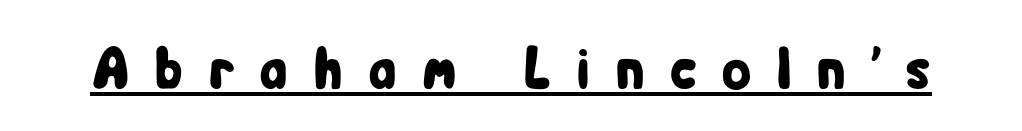
The image shows 60 px condensed sans-serif type, upright; set unusually wide letter spacing (+0.41 em), underlined; low stroke contrast and a medium x-height.
